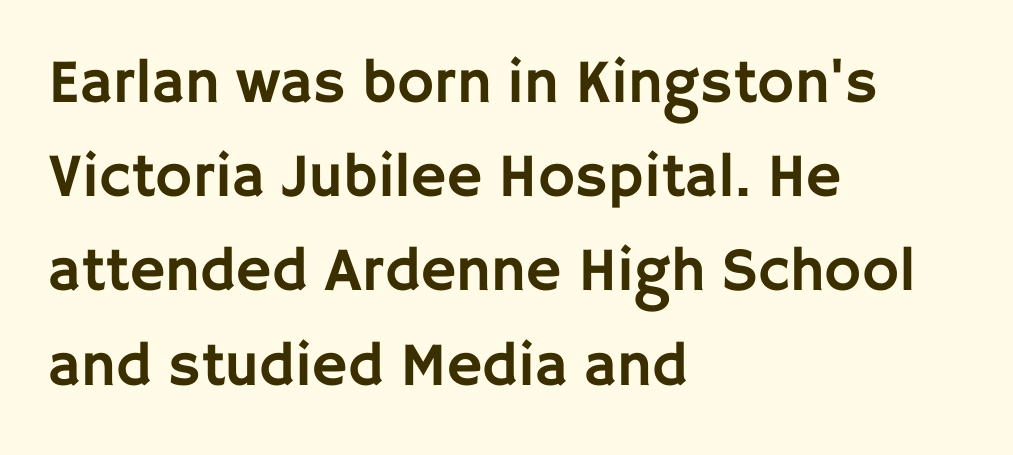
The image shows 62 px sans-serif type, upright; set left-aligned, normal line spacing (1.52x), normal letter spacing, not underlined; low stroke contrast and a large x-height.
